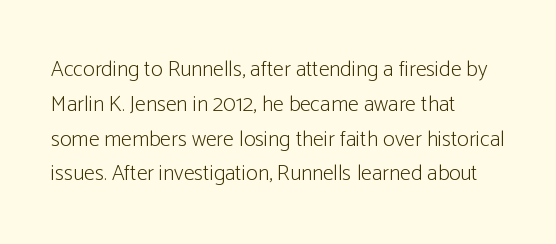
Q: Is the text bold? A: No.
Q: Is the text italic (slanted)? A: No, it is upright.
Q: Is the text underlined? A: No.
Q: How is the paragraph aligned? A: Left-aligned.
Q: Is the spacing between letters normal or unusually wide? A: Normal.
Q: Is the spacing between lines tight, normal or loose? A: Normal.
